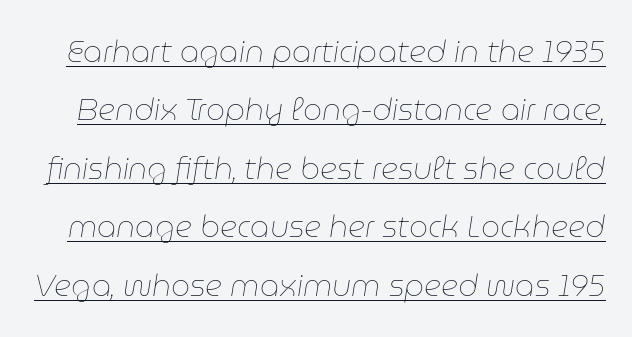
{"italic": "yes", "lean": "right", "slant_degrees": 9, "bold": "no", "weight": "thin", "width": "normal", "stroke_contrast": "low", "x_height": "medium", "monospaced": "no", "underline": "yes", "line_spacing": "loose", "line_spacing_ratio": 1.95, "letter_spacing": "normal", "letter_spacing_em": 0.0, "glyph_px": 30}
